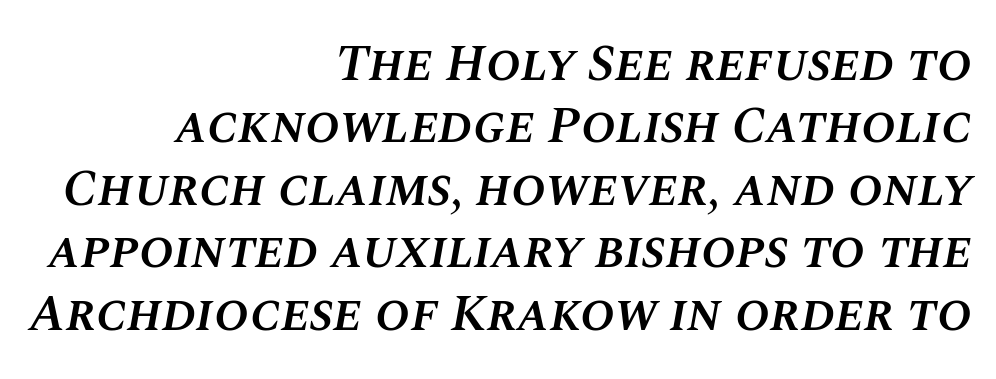
The image shows 52 px semibold type, italic (leaning right); set right-aligned, line spacing 1.2x, normal letter spacing, not underlined; medium stroke contrast and a large x-height.
